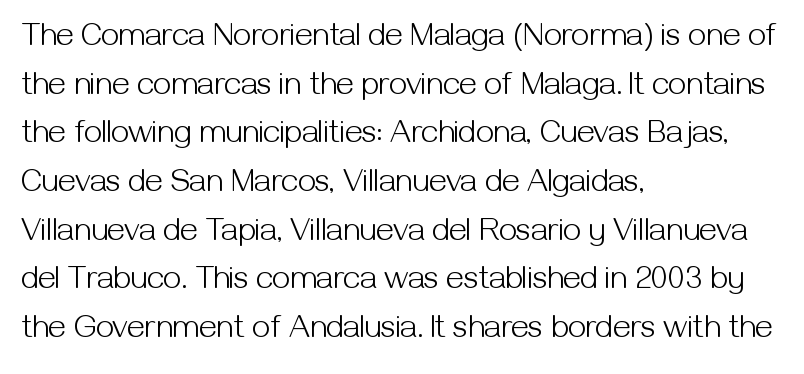
{"serif": "no", "italic": "no", "bold": "no", "weight": "light", "width": "normal", "stroke_contrast": "medium", "x_height": "medium", "monospaced": "no", "underline": "no", "align": "left", "line_spacing": "normal", "line_spacing_ratio": 1.52, "letter_spacing": "normal", "letter_spacing_em": 0.0, "glyph_px": 32}
